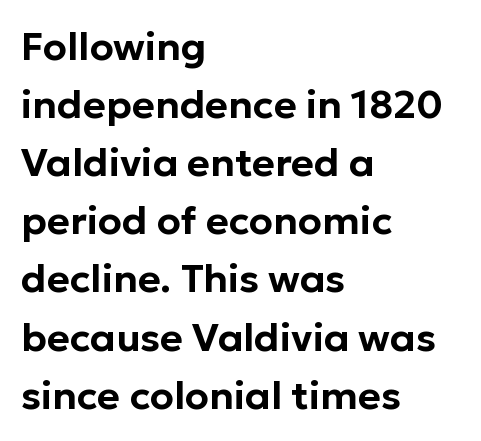
The strip under each line holds only bare page. Horizontally, the lines are justified to the leading edge only. What kind of face is this? One without serifs — a sans. The rows are spaced the way most documents space them. The type sits square on the baseline with zero lean. Letter spacing: default.
